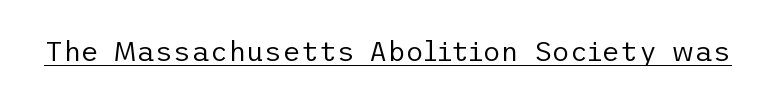
The image shows 28 px regular-weight sans-serif type, upright; set normal letter spacing, underlined; low stroke contrast and a medium x-height.
